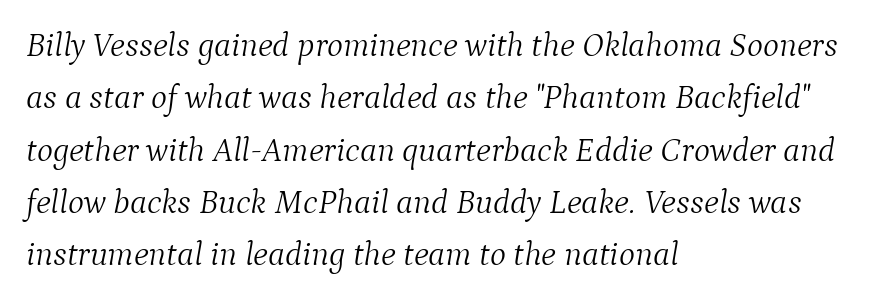
Q: Is the text bold? A: No.
Q: Is the text italic (slanted)? A: Yes, it leans right by about 9 degrees.
Q: Is the typeface a serif or a sans-serif typeface? A: Serif.
Q: Is the text underlined? A: No.
Q: How is the paragraph aligned? A: Left-aligned.
Q: Is the spacing between letters normal or unusually wide? A: Normal.
Q: Is the spacing between lines tight, normal or loose? A: Normal.
Q: Width (condensed, normal, or wide)? A: Normal.
Q: Stroke contrast? A: Medium.
Q: x-height? A: Medium.
Q: Monospaced? A: No.
